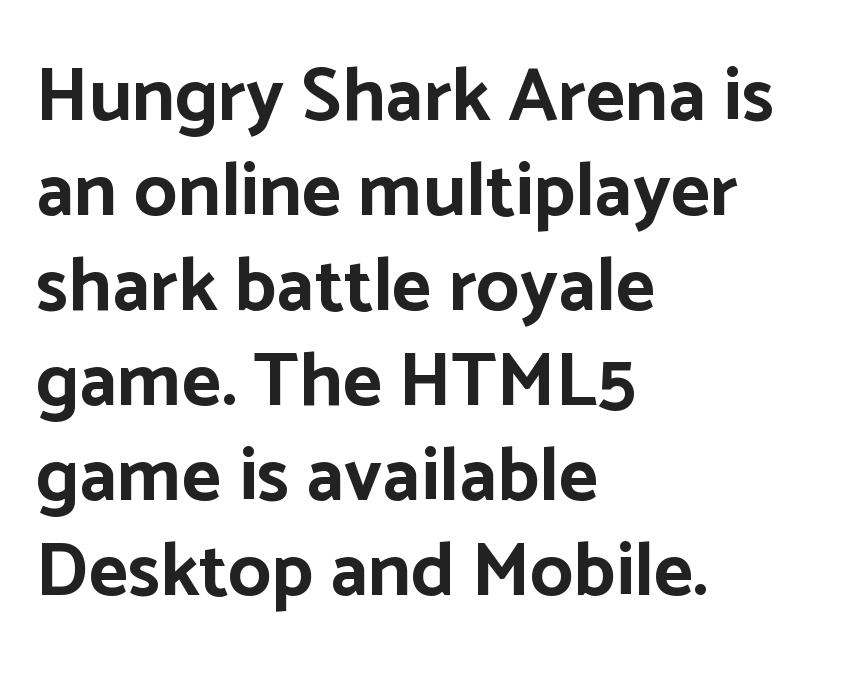
The image shows 76 px bold sans-serif type, upright; set left-aligned, normal line spacing (1.25x), normal letter spacing, not underlined; low stroke contrast and a medium x-height.
